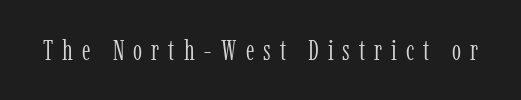
The image shows 29 px light, condensed serif type, upright; set unusually wide letter spacing (+0.31 em), not underlined; low stroke contrast and a medium x-height.
